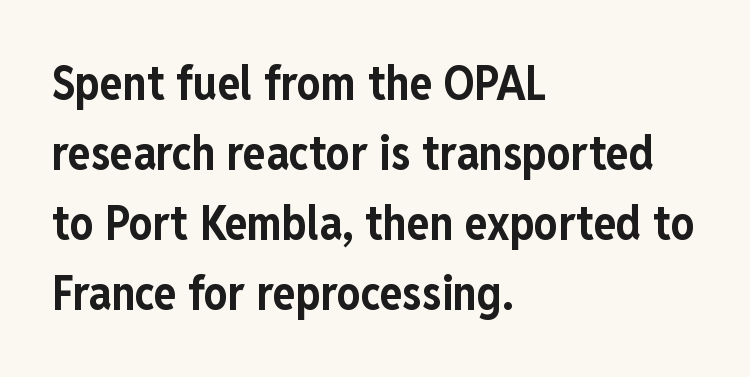
The image shows 47 px bold, condensed sans-serif type, upright; set left-aligned, normal line spacing (1.49x), normal letter spacing, not underlined; low stroke contrast and a medium x-height.
